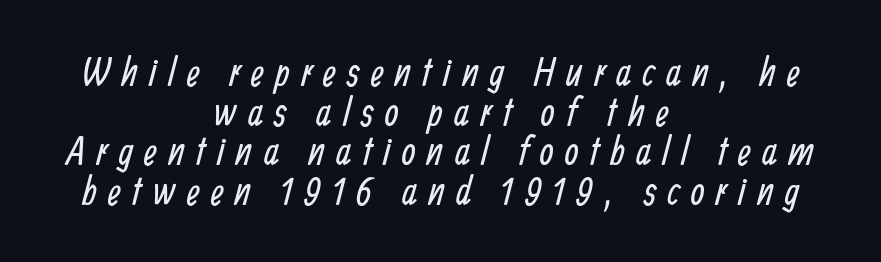
The rendering uses natural spacing where letterforms have individual widths. Leftover space on each line is divided equally before and after the words. Quick note: underline off. Cramped leading. Classification — sans serif.
